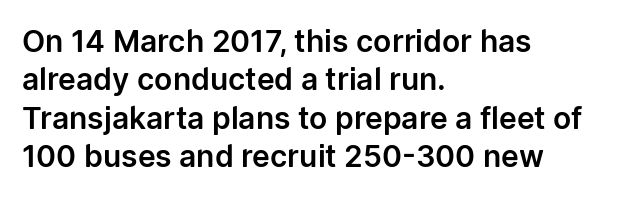
{"serif": "no", "italic": "no", "width": "normal", "stroke_contrast": "low", "x_height": "medium", "monospaced": "no", "underline": "no", "align": "left", "line_spacing": "normal", "line_spacing_ratio": 1.28, "letter_spacing": "normal", "letter_spacing_em": 0.0, "glyph_px": 30}
